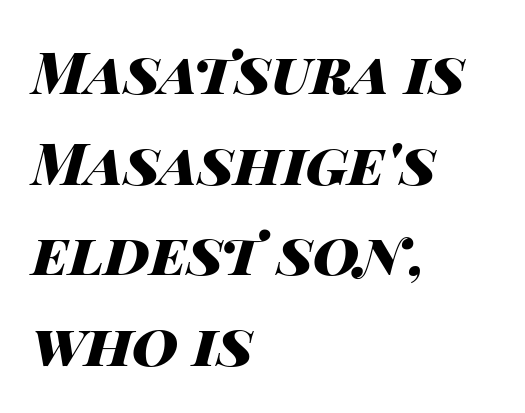
Casual observation: everything's shoved over to the left. These lines keep a tight, regular rhythm from letter to letter. The whole block is typeset with a tilt. Spacing verdict: proportional, widths tailored to each character.
